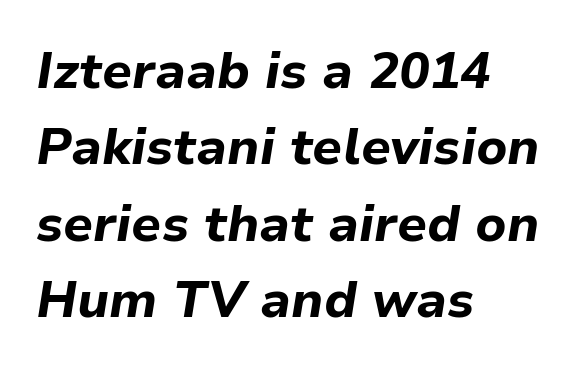
{"italic": "yes", "lean": "right", "slant_degrees": 9, "bold": "yes", "weight": "bold", "width": "normal", "stroke_contrast": "low", "x_height": "medium", "monospaced": "no", "underline": "no", "align": "left", "line_spacing": "normal", "line_spacing_ratio": 1.5, "letter_spacing": "normal", "letter_spacing_em": 0.0, "glyph_px": 51}
